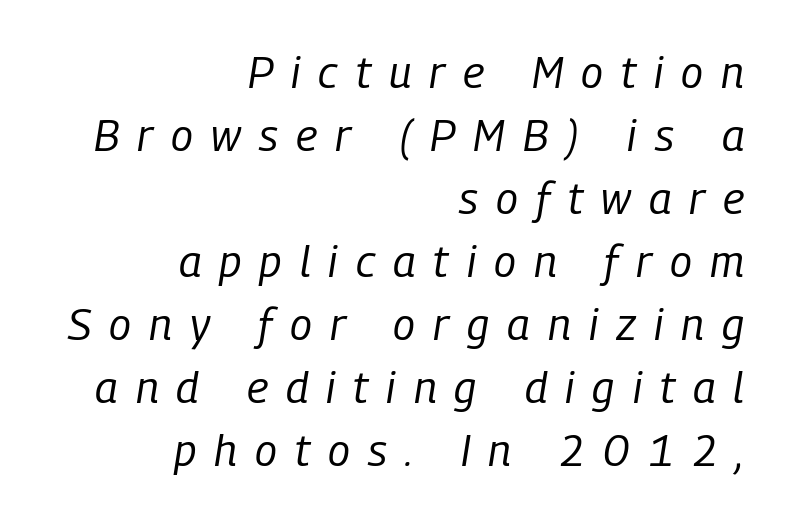
Q: Is the text bold? A: No.
Q: Is the text italic (slanted)? A: Yes, it leans right by about 9 degrees.
Q: Is the text underlined? A: No.
Q: How is the paragraph aligned? A: Right-aligned.
Q: Is the spacing between letters normal or unusually wide? A: Unusually wide.
Q: Is the spacing between lines tight, normal or loose? A: Normal.
Q: Width (condensed, normal, or wide)? A: Condensed.
Q: Stroke contrast? A: Low.
Q: x-height? A: Medium.
Q: Monospaced? A: No.
